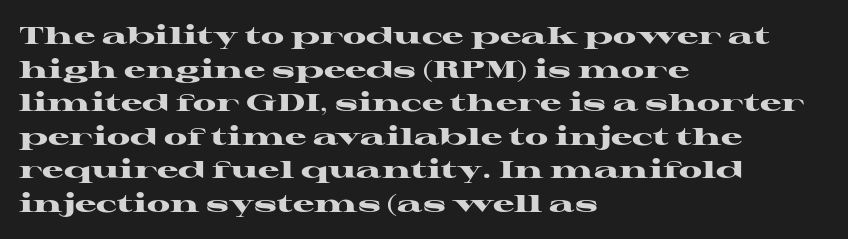
{"italic": "no", "bold": "yes", "underline": "no", "align": "left", "line_spacing": "normal", "line_spacing_ratio": 1.4, "letter_spacing": "normal", "letter_spacing_em": 0.0, "glyph_px": 24}
